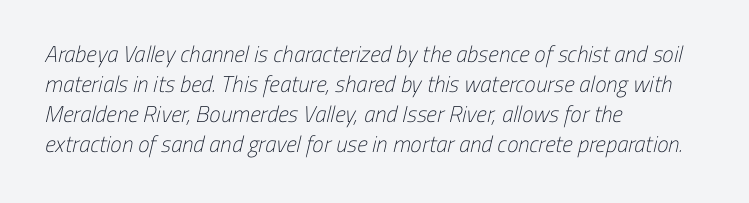
{"bold": "no", "underline": "no", "align": "left", "line_spacing": "normal", "line_spacing_ratio": 1.31, "letter_spacing": "normal", "letter_spacing_em": 0.0, "glyph_px": 23}
